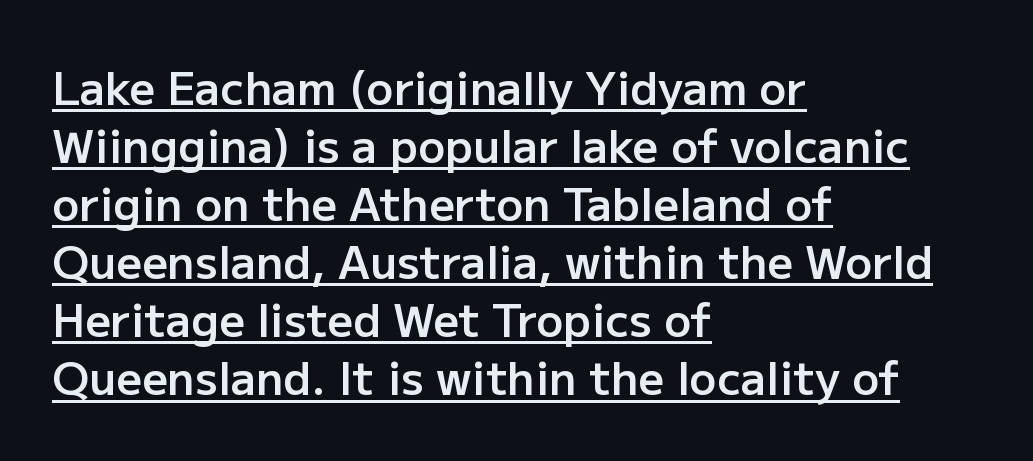
Classification — sans serif. The letters advance in unequal steps, a hallmark of proportional type. The typesetter has applied underlining to the passage shown. Compared with a centered layout, this one pins lines to the left instead.
